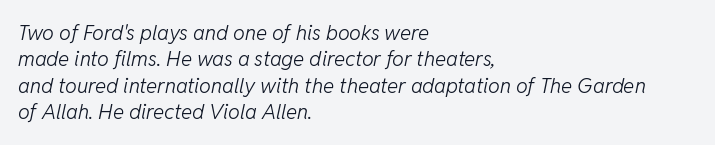
{"italic": "yes", "lean": "right", "slant_degrees": 11, "bold": "no", "underline": "no", "align": "left", "line_spacing": "normal", "line_spacing_ratio": 1.26, "letter_spacing": "normal", "letter_spacing_em": 0.0, "glyph_px": 21}
